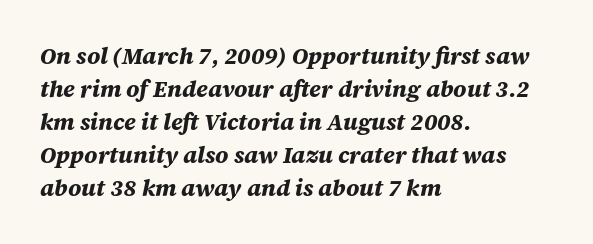
The image shows 23 px bold type, italic (leaning right); set left-aligned, normal line spacing (1.43x), normal letter spacing, not underlined.
